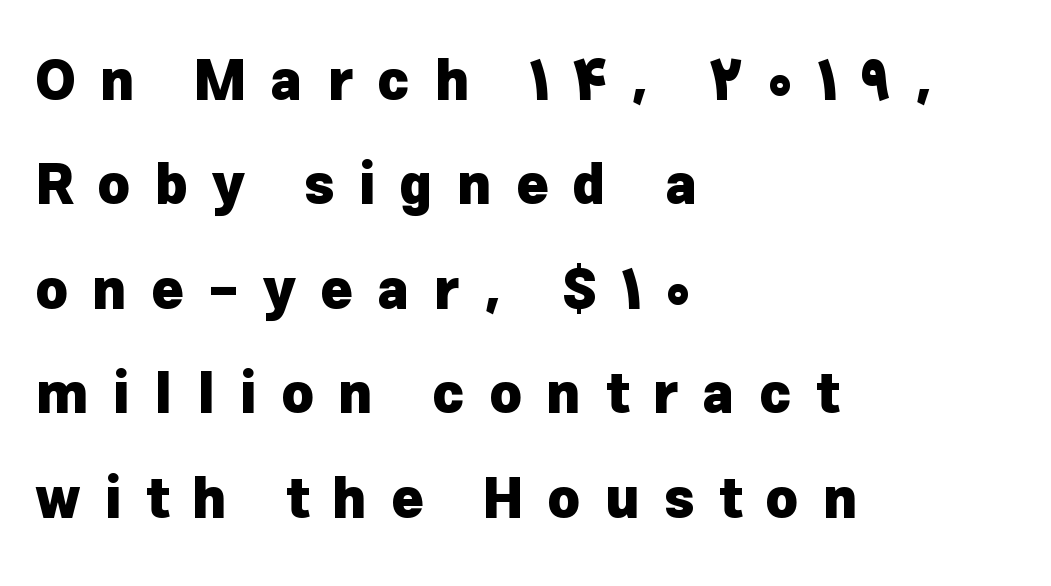
Think of a printed novel: that variable character pitch is what you see here. A classic flush-left, rag-right setting is used for this passage. Substantial extra tracking has been applied to these lines. The characters display no serif detailing; their extremities are plain.
